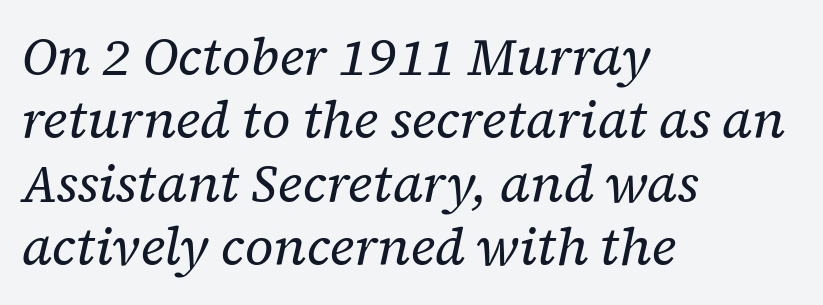
Bold? No — there's no thickening of the strokes. Has an underline been added? It has not. Regarding serifs, this sample has them. The text carries the slant typical of an italic or oblique font. Casual observation: everything's shoved over to the left. The letters advance in unequal steps, a hallmark of proportional type.
